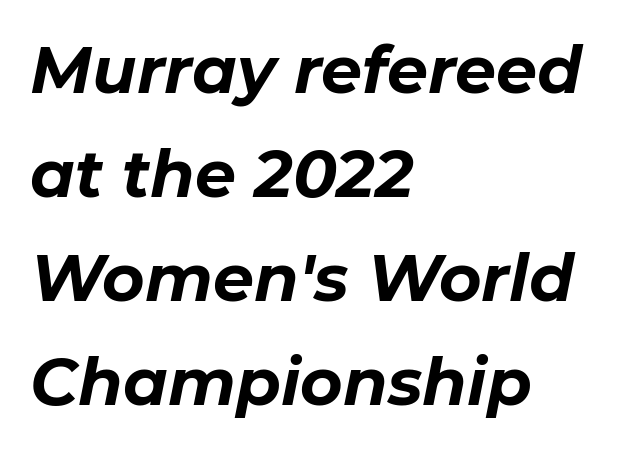
Quick note: interline space is typical. A typesetter would call this zero additional tracking. How heavy is the stroke? Heavy — this is a bold. Think of a printed novel: that variable character pitch is what you see here. The zone under the glyphs is completely vacant. In CSS terms this would be text-align: left.
